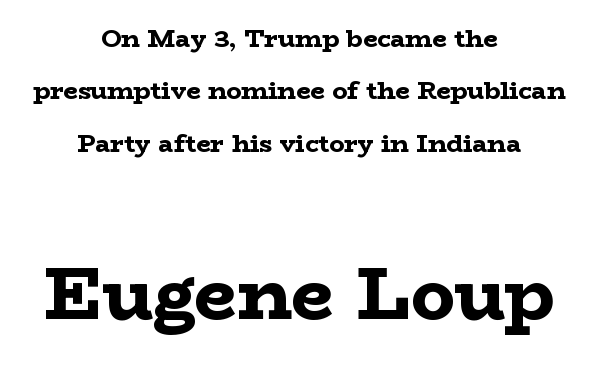
{"serif": "yes", "italic": "no", "bold": "yes", "weight": "bold", "width": "wide", "stroke_contrast": "low", "x_height": "medium", "monospaced": "no", "underline": "no", "align": "center", "line_spacing": "loose", "line_spacing_ratio": 2.1, "letter_spacing": "normal", "letter_spacing_em": 0.0, "larger_block": "second", "size_ratio": 2.96, "glyph_px": 74}
